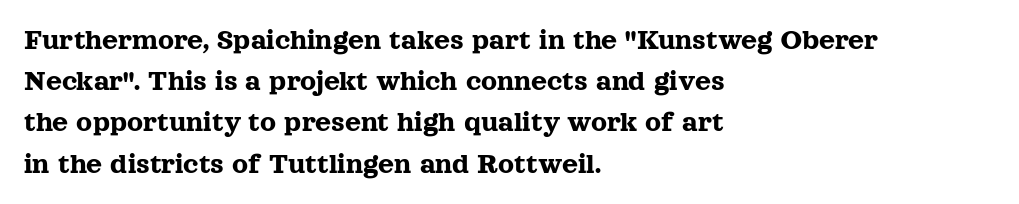
{"serif": "yes", "italic": "no", "width": "normal", "x_height": "medium", "monospaced": "no", "underline": "no", "align": "left", "line_spacing": "normal", "line_spacing_ratio": 1.33, "letter_spacing": "normal", "letter_spacing_em": 0.0, "glyph_px": 31}
